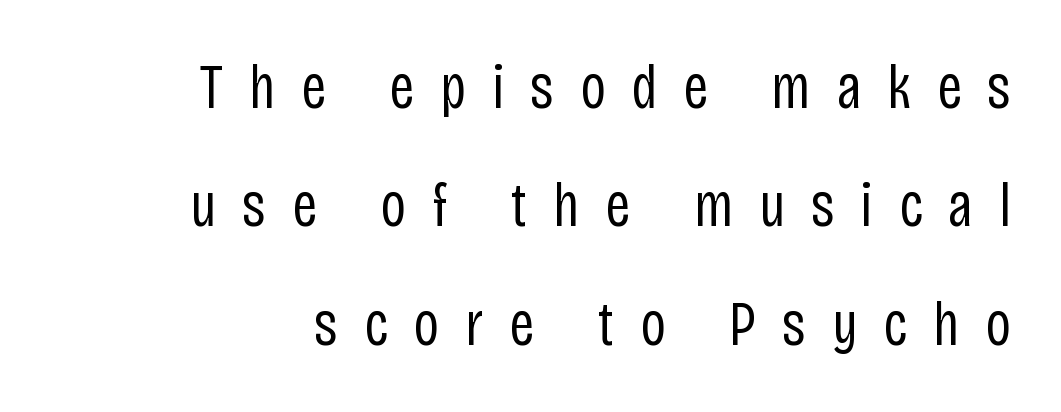
This rendering features lettering with no underline. This sample uses an upright cut, with every glyph sitting square on the baseline. A quiet, ordinary-to-light weight characterises the typeface. Looks like regular typesetting: each glyph gets only the width it needs.
